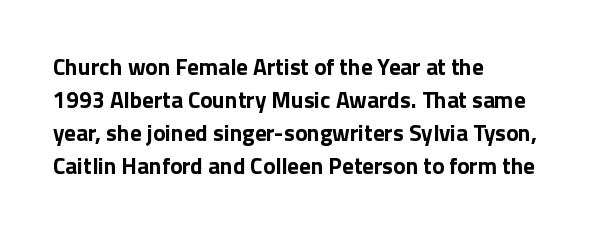
{"italic": "no", "bold": "yes", "underline": "no", "align": "left", "line_spacing": "normal", "line_spacing_ratio": 1.44, "letter_spacing": "normal", "letter_spacing_em": 0.0, "glyph_px": 23}
